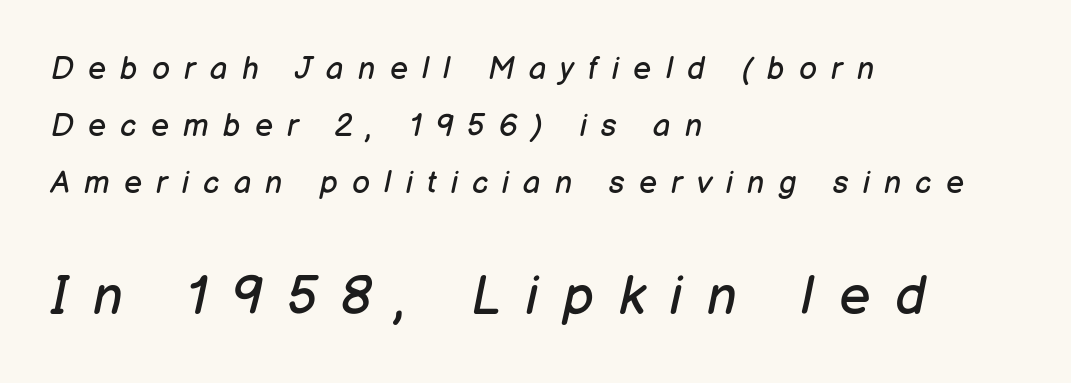
Caption: upper text group reduced, lower text group enlarged. Glyph-to-glyph distance is far greater than everyday printed text. The lines in this sample share a left origin and differ only in where they stop. Do the characters align in a grid? No, the font is proportional. The passage shown is not underscored anywhere. The specimen reads as italic at a glance.
